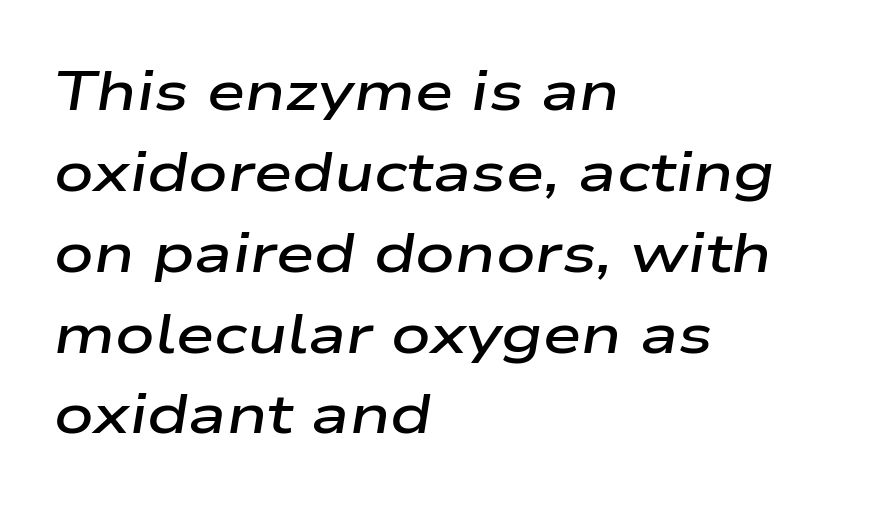
The image shows 55 px semibold, wide type, italic (leaning right); set left-aligned, normal line spacing (1.47x), normal letter spacing, not underlined; low stroke contrast and a medium x-height.
